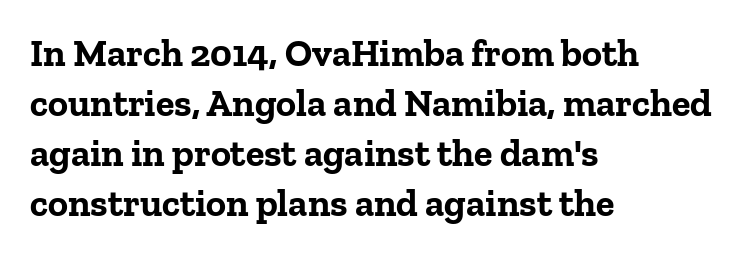
The image shows 38 px bold serif type, upright; set left-aligned, normal line spacing (1.32x), normal letter spacing, not underlined; low stroke contrast and a medium x-height.
